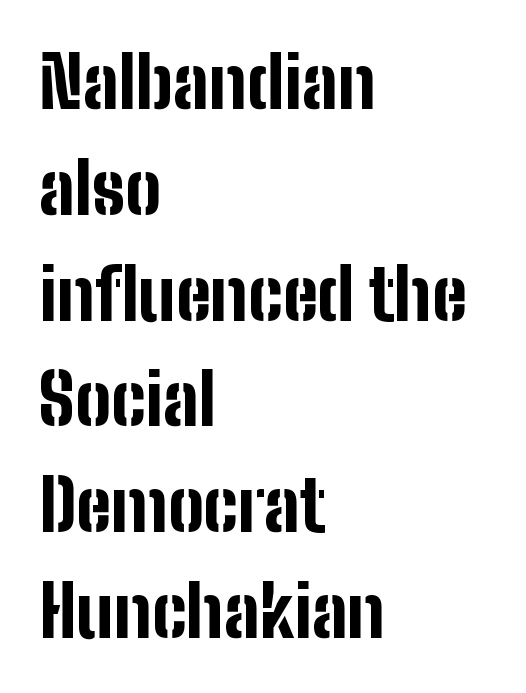
{"serif": "no", "italic": "no", "bold": "yes", "weight": "bold", "width": "condensed", "stroke_contrast": "low", "x_height": "medium", "monospaced": "no", "underline": "no", "align": "left", "line_spacing": "normal", "line_spacing_ratio": 1.49, "letter_spacing": "normal", "letter_spacing_em": 0.0, "glyph_px": 71}
